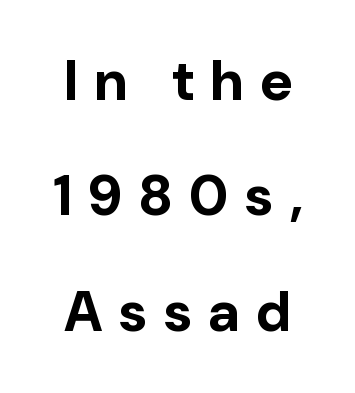
Q: Is the text bold? A: Yes.
Q: Is the text italic (slanted)? A: No, it is upright.
Q: Is the typeface a serif or a sans-serif typeface? A: Sans-serif.
Q: Is the text underlined? A: No.
Q: Is the spacing between letters normal or unusually wide? A: Unusually wide.
Q: Is the spacing between lines tight, normal or loose? A: Loose.
Q: Width (condensed, normal, or wide)? A: Normal.
Q: Stroke contrast? A: Low.
Q: x-height? A: Medium.
Q: Monospaced? A: No.
